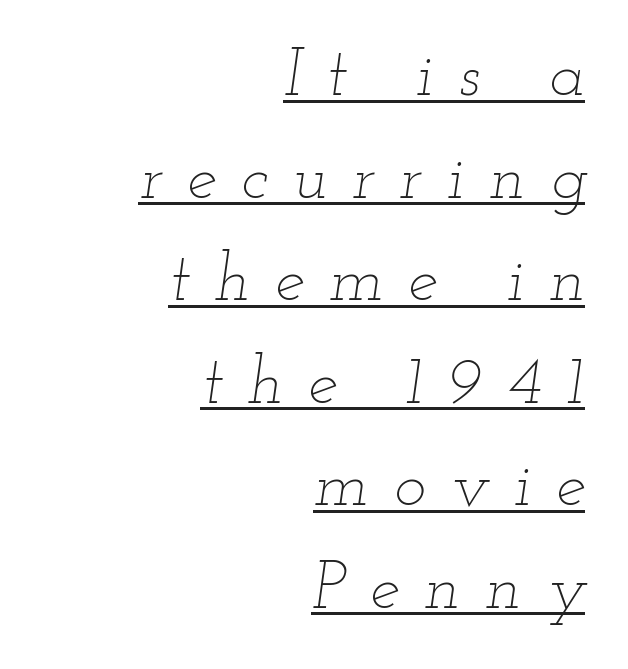
Q: Is the text bold? A: No.
Q: Is the text italic (slanted)? A: Yes, it leans right by about 12 degrees.
Q: Is the text underlined? A: Yes.
Q: How is the paragraph aligned? A: Right-aligned.
Q: Is the spacing between letters normal or unusually wide? A: Unusually wide.
Q: Is the spacing between lines tight, normal or loose? A: Normal.
Q: Width (condensed, normal, or wide)? A: Wide.
Q: Stroke contrast? A: Low.
Q: x-height? A: Small.
Q: Monospaced? A: No.
